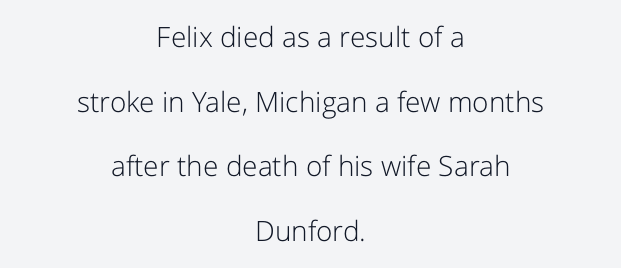
The face used here is a sans, in the tradition of grotesques and geometrics. Character widths vary here, with narrow letters taking less room than wide ones. Style check: upright. The typesetter chose a symmetrical, centered arrangement here. No extra tracking has been applied to these lines. The face looks like a standard text weight, possibly lighter.
